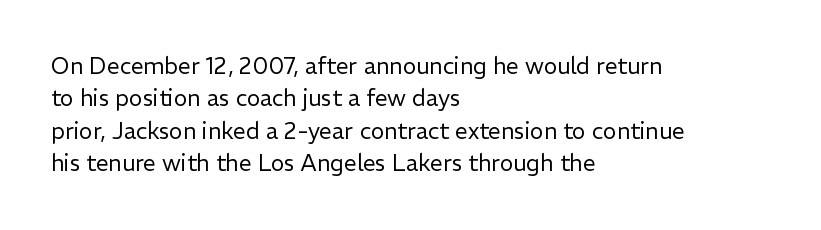
Q: Is the text bold? A: No.
Q: Is the text italic (slanted)? A: No, it is upright.
Q: Is the text underlined? A: No.
Q: How is the paragraph aligned? A: Left-aligned.
Q: Is the spacing between letters normal or unusually wide? A: Normal.
Q: Is the spacing between lines tight, normal or loose? A: Normal.
